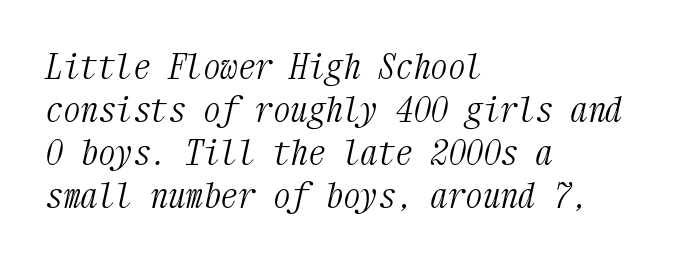
Q: Is the text bold? A: No.
Q: Is the text italic (slanted)? A: Yes, it leans right by about 12 degrees.
Q: Is the typeface a serif or a sans-serif typeface? A: Serif.
Q: Is the text underlined? A: No.
Q: How is the paragraph aligned? A: Left-aligned.
Q: Is the spacing between letters normal or unusually wide? A: Normal.
Q: Width (condensed, normal, or wide)? A: Condensed.
Q: Stroke contrast? A: Medium.
Q: x-height? A: Medium.
Q: Monospaced? A: Yes.
